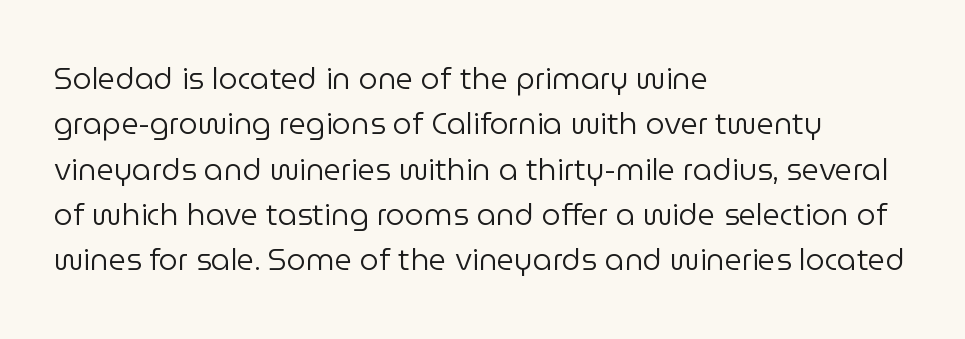
The image shows 30 px regular-weight sans-serif type, upright; set left-aligned, normal line spacing (1.51x), normal letter spacing, not underlined; low stroke contrast and a medium x-height.
